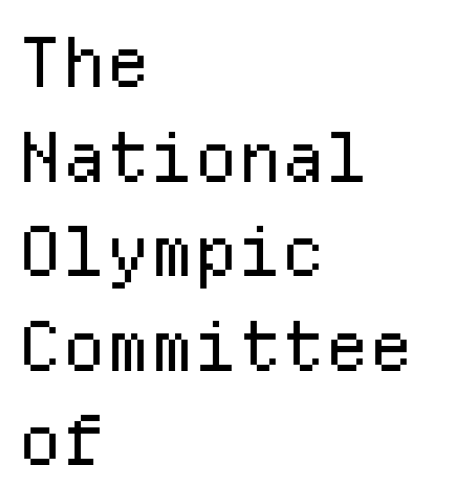
Nobody touched the tracking dial on this one. The passage shown is typed in a monospace face where columns stay perfectly aligned. Ink coverage per letter is moderate at most. Italic? Not at all — the glyphs are vertical.
